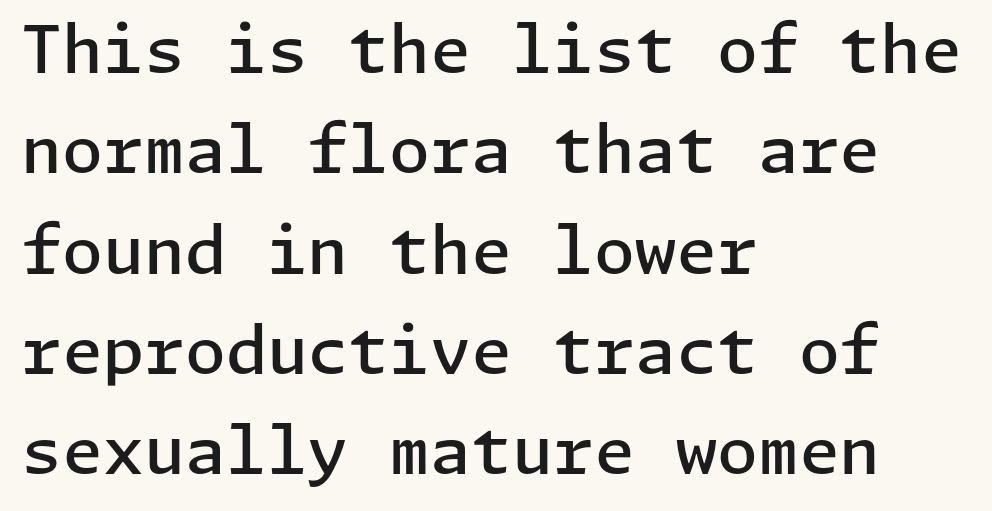
{"serif": "no", "italic": "no", "bold": "semi", "weight": "semibold", "width": "normal", "stroke_contrast": "low", "x_height": "medium", "underline": "no", "align": "left", "line_spacing": "normal", "line_spacing_ratio": 1.52, "letter_spacing": "normal", "letter_spacing_em": 0.0, "glyph_px": 66}
